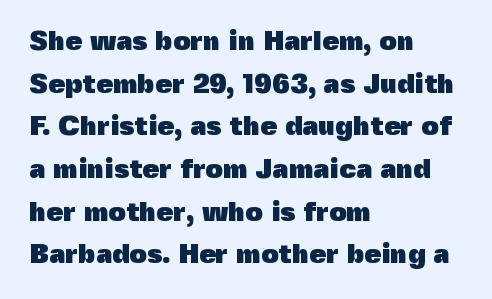
{"italic": "no", "bold": "yes", "underline": "no", "align": "left", "line_spacing": "normal", "line_spacing_ratio": 1.58, "letter_spacing": "normal", "letter_spacing_em": 0.0, "glyph_px": 27}
